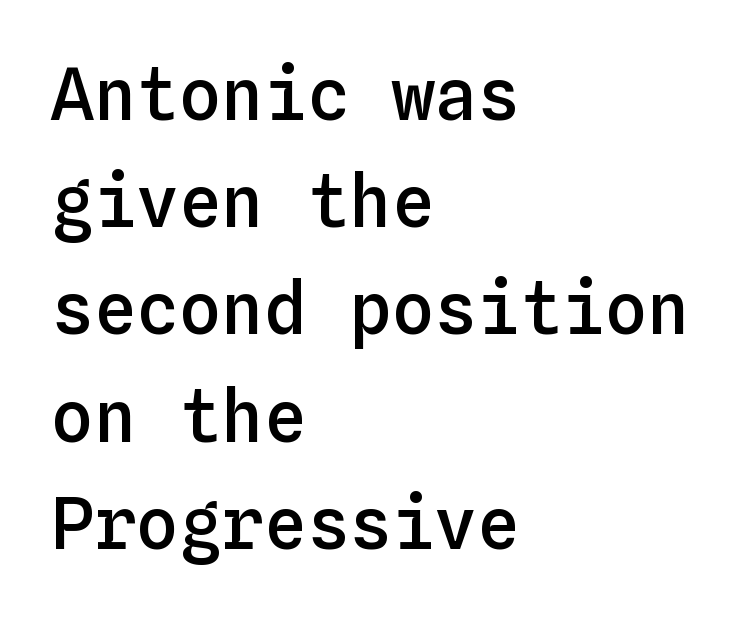
{"italic": "no", "bold": "semi", "weight": "semibold", "width": "normal", "stroke_contrast": "low", "x_height": "medium", "monospaced": "yes", "underline": "no", "align": "left", "line_spacing": "normal", "line_spacing_ratio": 1.51, "letter_spacing": "normal", "letter_spacing_em": 0.0, "glyph_px": 71}
